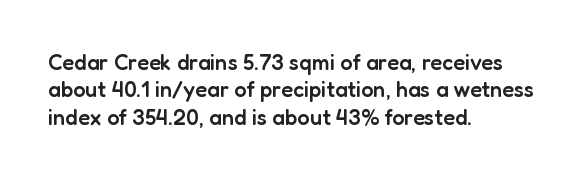
Q: Is the text bold? A: Semi-bold.
Q: Is the text italic (slanted)? A: No, it is upright.
Q: Is the text underlined? A: No.
Q: How is the paragraph aligned? A: Left-aligned.
Q: Is the spacing between letters normal or unusually wide? A: Normal.
Q: Is the spacing between lines tight, normal or loose? A: Normal.
